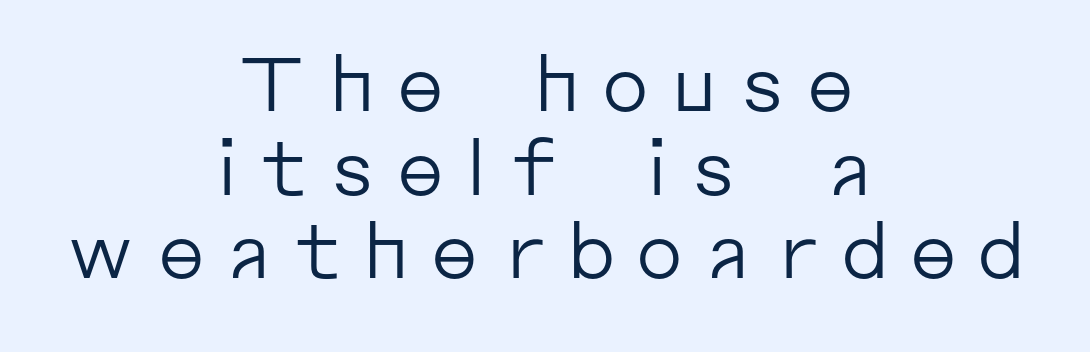
{"serif": "no", "italic": "no", "bold": "no", "weight": "regular", "width": "normal", "stroke_contrast": "low", "x_height": "medium", "monospaced": "no", "underline": "no", "align": "center", "line_spacing": "tight", "line_spacing_ratio": 1.1, "letter_spacing": "wide", "letter_spacing_em": 0.26, "glyph_px": 76}
